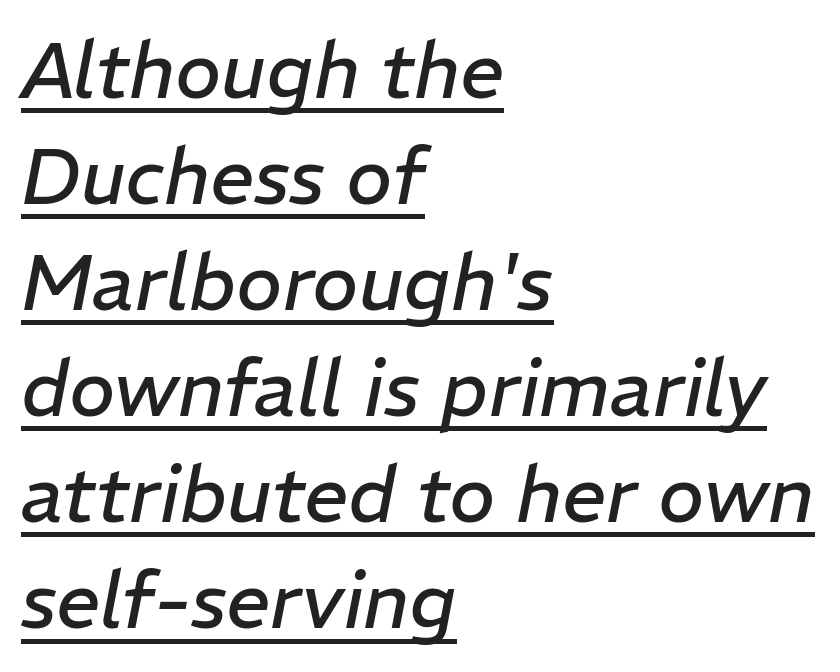
Q: Is the text bold? A: No.
Q: Is the text italic (slanted)? A: Yes, it leans right by about 11 degrees.
Q: Is the text underlined? A: Yes.
Q: How is the paragraph aligned? A: Left-aligned.
Q: Is the spacing between letters normal or unusually wide? A: Normal.
Q: Is the spacing between lines tight, normal or loose? A: Normal.
Q: Width (condensed, normal, or wide)? A: Normal.
Q: Stroke contrast? A: Low.
Q: x-height? A: Medium.
Q: Monospaced? A: No.
